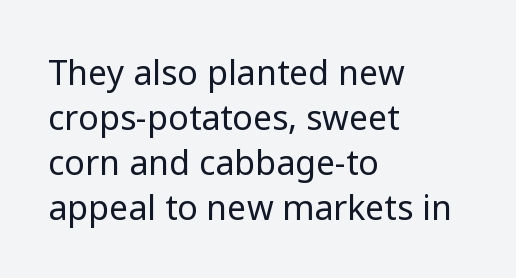
{"serif": "no", "italic": "no", "bold": "no", "weight": "regular", "width": "normal", "stroke_contrast": "low", "x_height": "medium", "monospaced": "no", "underline": "no", "align": "left", "line_spacing": "normal", "line_spacing_ratio": 1.32, "letter_spacing": "normal", "letter_spacing_em": 0.0, "glyph_px": 34}
